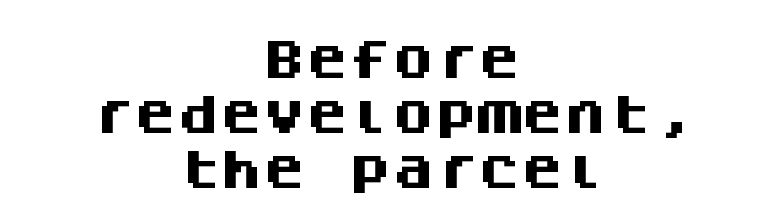
Underlining? Definitely not there. Rendered with straight, roman letterforms. The characters display no serif detailing; their extremities are plain. This sample has the even, mechanical cadence of fixed-width lettering.
